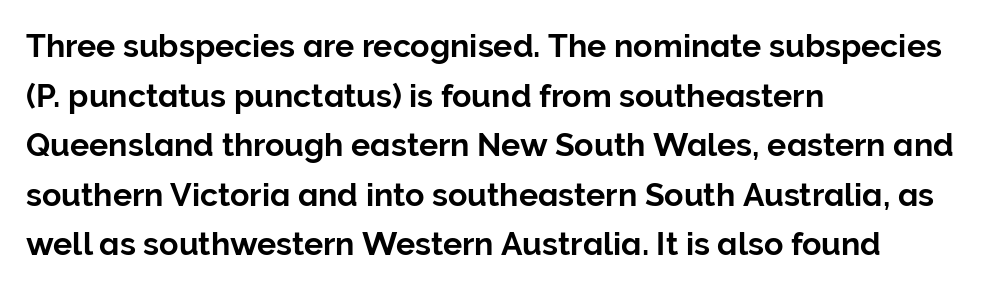
{"serif": "no", "italic": "no", "width": "normal", "stroke_contrast": "low", "x_height": "medium", "monospaced": "no", "underline": "no", "align": "left", "line_spacing": "normal", "line_spacing_ratio": 1.55, "letter_spacing": "normal", "letter_spacing_em": 0.0, "glyph_px": 32}
